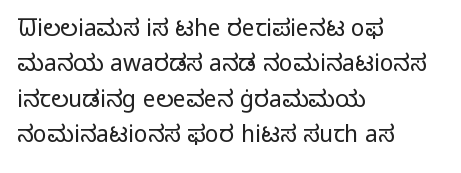
{"italic": "no", "bold": "no", "underline": "no", "align": "left", "line_spacing": "normal", "line_spacing_ratio": 1.54, "letter_spacing": "normal", "letter_spacing_em": 0.0, "glyph_px": 23}
